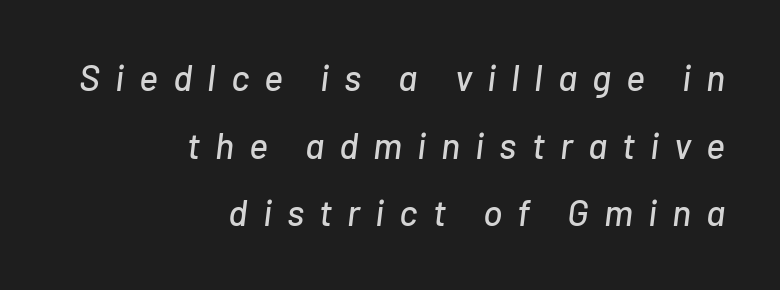
The image shows 36 px text type, italic (leaning right); set right-aligned, line spacing 1.88x, unusually wide letter spacing (+0.42 em), not underlined; low stroke contrast and a medium x-height.
